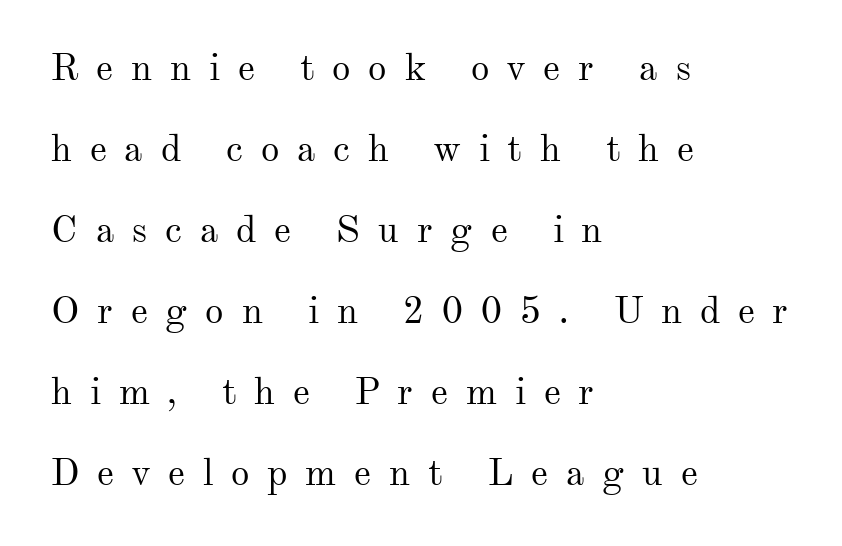
The letterforms stand isolated, each surrounded by extra space. The face used here is seriffed, in the tradition of book romans. Every character sits straight up, as roman type does. Each letter keeps its own natural width here, so spacing adapts to shape.
